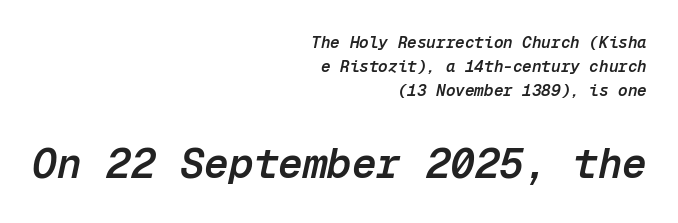
Q: Is the text bold? A: Semi-bold.
Q: Is the text italic (slanted)? A: Yes, it leans right by about 12 degrees.
Q: Is the text underlined? A: No.
Q: How is the paragraph aligned? A: Right-aligned.
Q: Is the spacing between letters normal or unusually wide? A: Normal.
Q: Is the spacing between lines tight, normal or loose? A: Normal.
Q: Which block of text is set in a larger size, the first (top) or the second (bottom)? A: The second (bottom) one.
Q: Width (condensed, normal, or wide)? A: Normal.
Q: Stroke contrast? A: Low.
Q: x-height? A: Medium.
Q: Monospaced? A: Yes.
